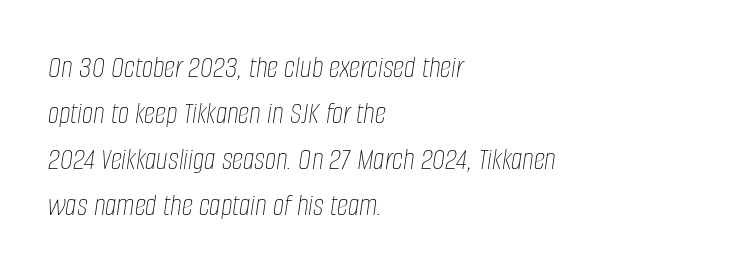
{"italic": "yes", "lean": "right", "slant_degrees": 8, "bold": "no", "weight": "thin", "width": "condensed", "stroke_contrast": "low", "x_height": "large", "monospaced": "no", "underline": "no", "align": "left", "line_spacing": "normal", "line_spacing_ratio": 1.44, "letter_spacing": "normal", "letter_spacing_em": 0.0, "glyph_px": 32}
